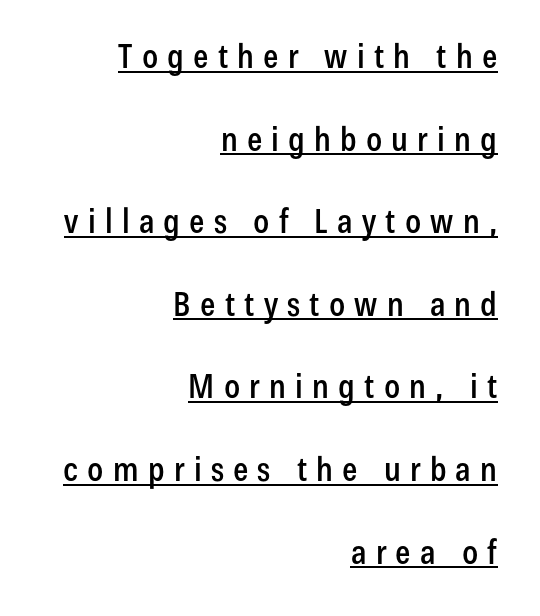
The paragraph shown leans on its right margin. Loose tracking; the words dissolve into strings of separated letters. The letters stand straight up with perfectly vertical stems. The passage shown is underscored from start to finish. What's the leading like? Stretched, with rows far apart.
